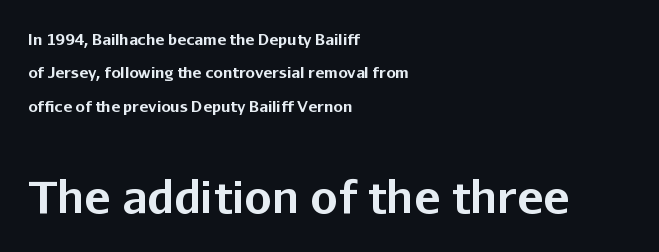
Q: Is the text bold? A: Yes.
Q: Is the text italic (slanted)? A: No, it is upright.
Q: Is the typeface a serif or a sans-serif typeface? A: Sans-serif.
Q: Is the text underlined? A: No.
Q: How is the paragraph aligned? A: Left-aligned.
Q: Is the spacing between letters normal or unusually wide? A: Normal.
Q: Is the spacing between lines tight, normal or loose? A: Loose.
Q: Which block of text is set in a larger size, the first (top) or the second (bottom)? A: The second (bottom) one.
Q: Width (condensed, normal, or wide)? A: Normal.
Q: Stroke contrast? A: Low.
Q: x-height? A: Medium.
Q: Monospaced? A: No.
